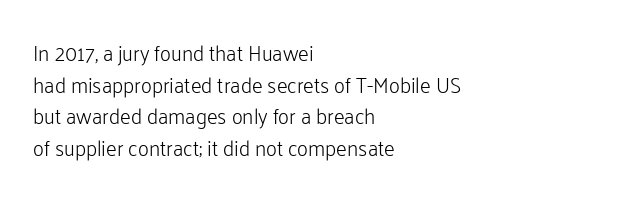
The image shows 21 px text type, upright; set left-aligned, normal line spacing (1.51x), normal letter spacing, not underlined.
